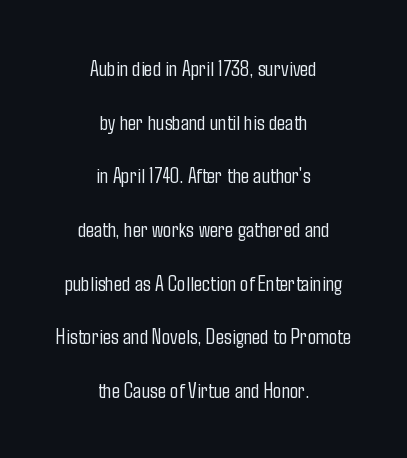
The image shows 22 px text type, upright; set centered, loose line spacing (2.44x), normal letter spacing, not underlined.
